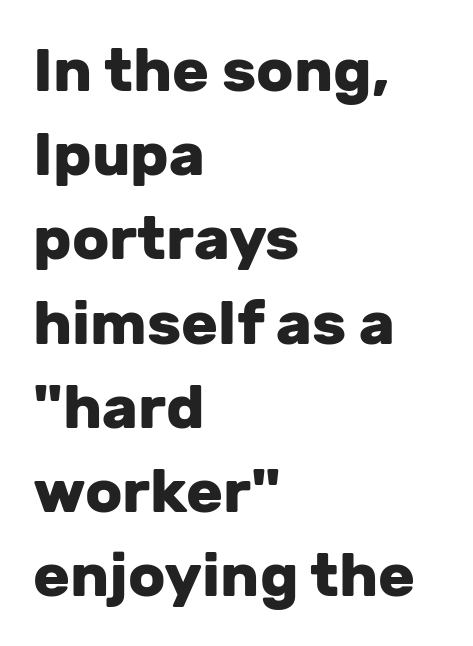
The image shows 61 px heavy sans-serif type, upright; set left-aligned, normal line spacing (1.38x), normal letter spacing, not underlined; low stroke contrast and a medium x-height.
